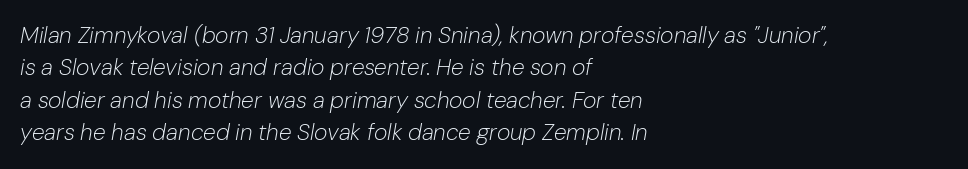
The lines sit at an ordinary, default distance from one another. Underline: absent. The specimen reads as italic at a glance. One-word summary of the alignment: left. Words appear dense and cohesive because spacing is normal. Stroke mass is kept to a normal reading level or below.
